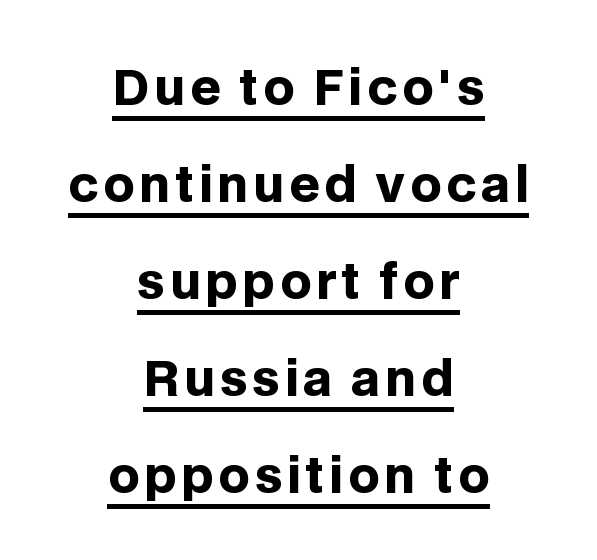
Caption: multi-line text, centered on the measure. If you drew a line through each stem, it would be perfectly vertical. The designer went with a sans here, leaving each stem footless. Proportional: the letters do not fall into vertical columns. Each new line begins a long way beneath the previous one. The passage shown is emphatically bold.
